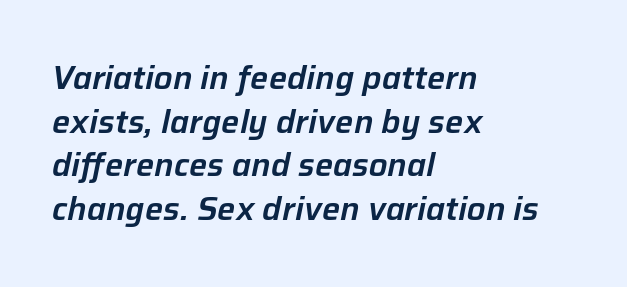
The image shows 32 px text type, italic (leaning right); set left-aligned, normal line spacing (1.36x), normal letter spacing, not underlined; low stroke contrast and a medium x-height.
